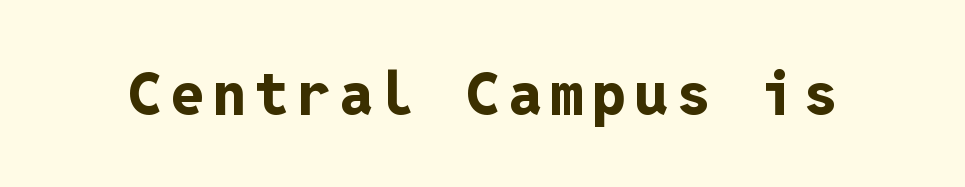
The image shows 60 px bold sans-serif type, upright, monospaced; set not underlined; low stroke contrast and a medium x-height.
